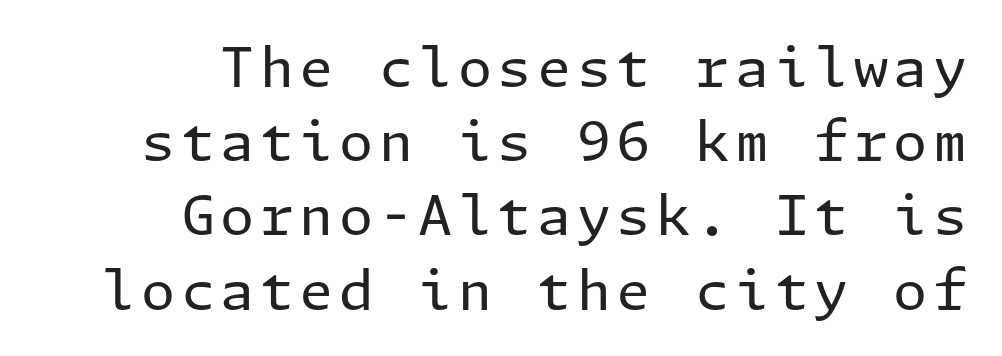
Q: Is the text bold? A: No.
Q: Is the text italic (slanted)? A: No, it is upright.
Q: Is the typeface a serif or a sans-serif typeface? A: Sans-serif.
Q: Is the text underlined? A: No.
Q: How is the paragraph aligned? A: Right-aligned.
Q: Is the spacing between lines tight, normal or loose? A: Normal.
Q: Width (condensed, normal, or wide)? A: Normal.
Q: Stroke contrast? A: Low.
Q: x-height? A: Medium.
